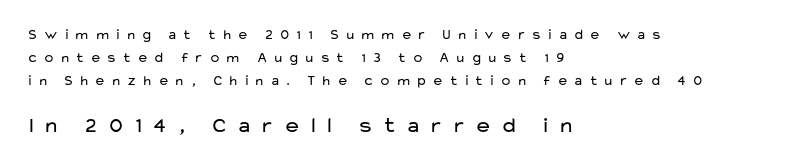
{"italic": "no", "bold": "no", "underline": "no", "align": "left", "line_spacing": "normal", "line_spacing_ratio": 1.65, "letter_spacing": "wide", "letter_spacing_em": 0.37, "larger_block": "second", "size_ratio": 1.57, "glyph_px": 22}
